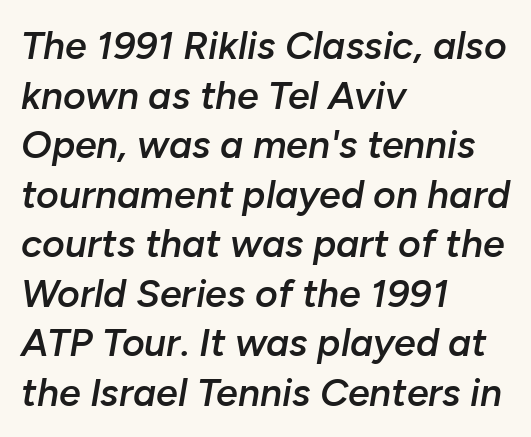
{"italic": "yes", "lean": "right", "slant_degrees": 10, "bold": "semi", "weight": "semibold", "width": "normal", "stroke_contrast": "low", "x_height": "medium", "monospaced": "no", "underline": "no", "align": "left", "line_spacing": "normal", "line_spacing_ratio": 1.27, "letter_spacing": "normal", "letter_spacing_em": 0.0, "glyph_px": 39}
